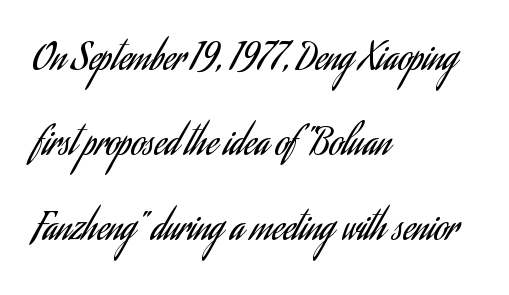
{"serif": "no", "bold": "no", "weight": "regular", "width": "condensed", "stroke_contrast": "low", "x_height": "small", "monospaced": "no", "underline": "no", "align": "left", "line_spacing": "loose", "line_spacing_ratio": 2.3, "letter_spacing": "normal", "letter_spacing_em": 0.0, "glyph_px": 37}
